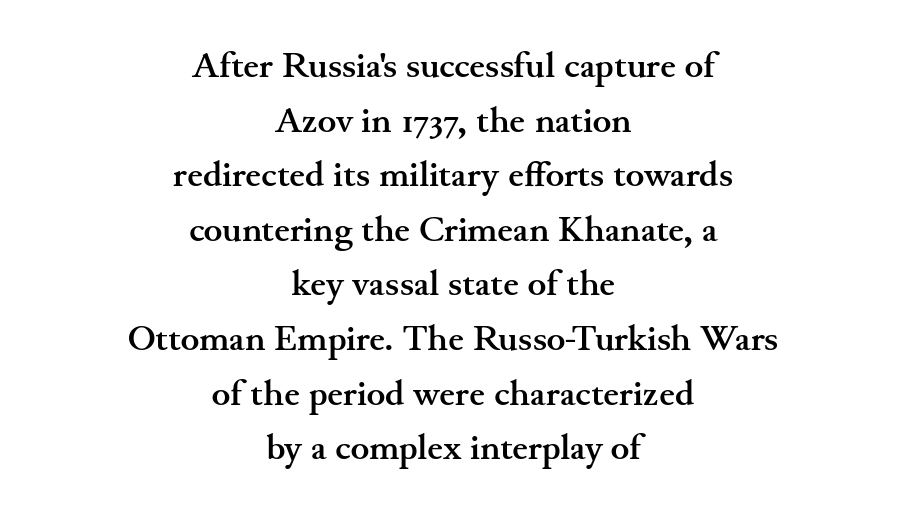
Any mark beneath the type? The region is blank. You can tell from the footed stems that serif type was used. Compared with an ordinary text face, these strokes are far heavier — a full bold. Style check: upright. Regular leading.
